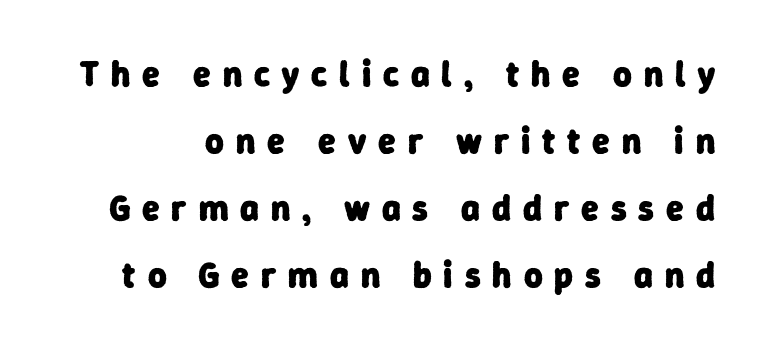
{"serif": "no", "bold": "yes", "weight": "heavy", "width": "normal", "stroke_contrast": "low", "x_height": "medium", "monospaced": "no", "underline": "no", "line_spacing_ratio": 1.86, "letter_spacing": "wide", "letter_spacing_em": 0.33, "glyph_px": 36}
